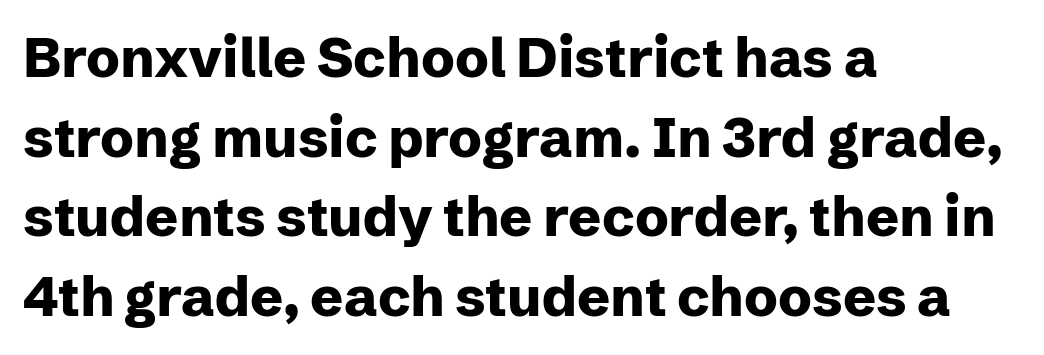
{"serif": "no", "italic": "no", "bold": "yes", "weight": "heavy", "width": "normal", "stroke_contrast": "low", "x_height": "medium", "monospaced": "no", "underline": "no", "align": "left", "line_spacing": "normal", "line_spacing_ratio": 1.45, "letter_spacing": "normal", "letter_spacing_em": 0.0, "glyph_px": 55}
